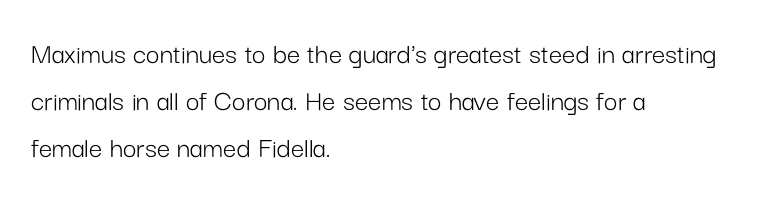
{"serif": "no", "italic": "no", "bold": "no", "weight": "light", "width": "normal", "stroke_contrast": "low", "x_height": "medium", "monospaced": "no", "underline": "no", "align": "left", "line_spacing": "normal", "line_spacing_ratio": 1.57, "letter_spacing": "normal", "letter_spacing_em": 0.0, "glyph_px": 30}
